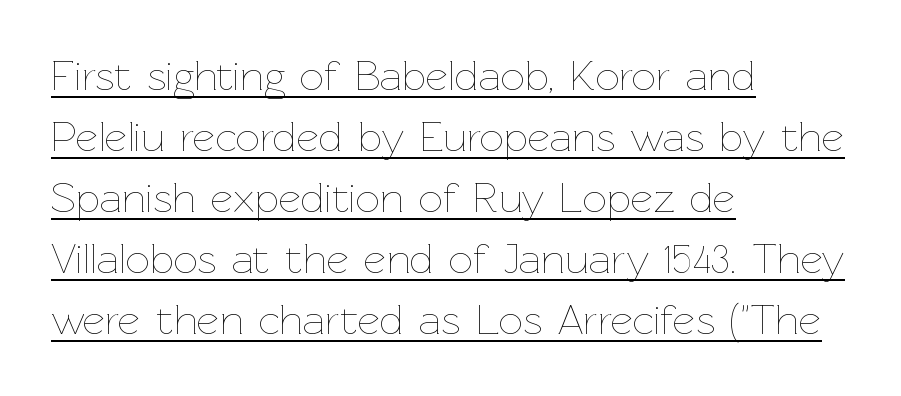
{"italic": "no", "bold": "no", "weight": "thin", "width": "normal", "stroke_contrast": "low", "x_height": "medium", "monospaced": "no", "underline": "yes", "align": "left", "line_spacing": "normal", "line_spacing_ratio": 1.42, "letter_spacing": "normal", "letter_spacing_em": 0.0, "glyph_px": 43}
